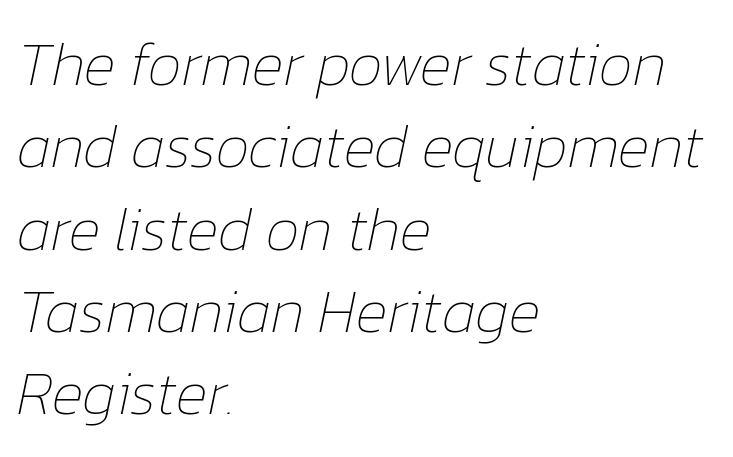
The image shows 61 px thin type, italic (leaning right); set left-aligned, normal line spacing (1.35x), normal letter spacing, not underlined; low stroke contrast and a medium x-height.
